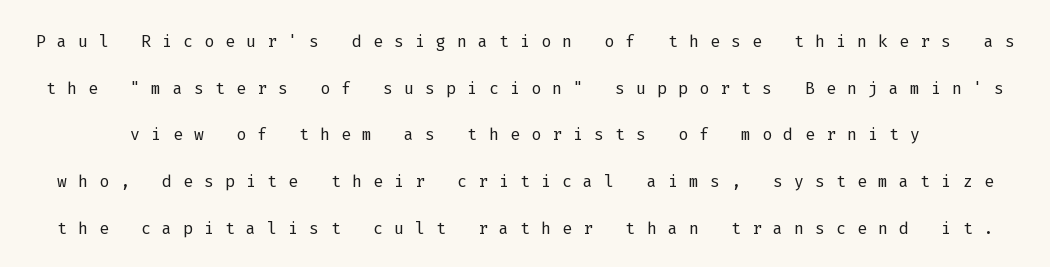
The words here are not underlined. Someone cranked the tracking dial way up on this one. The typography opts for an upright posture over an oblique one. Airy leading. Summary of weight: not heavy and not bold.
